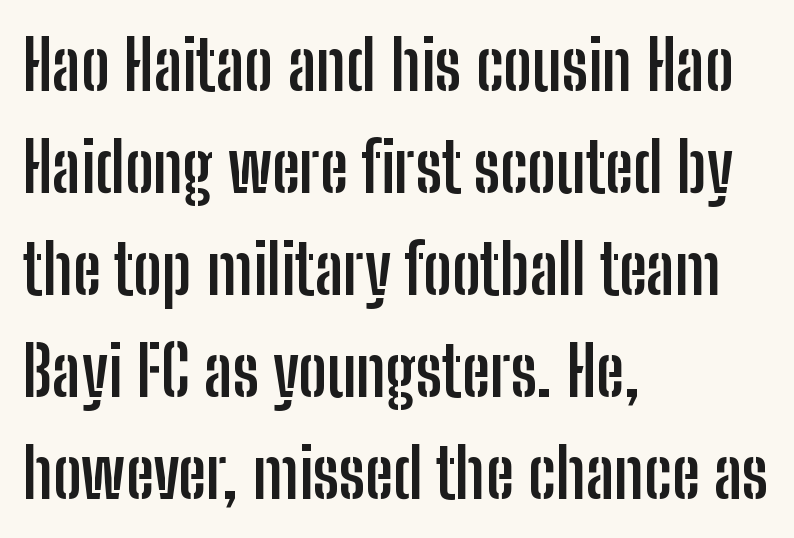
The image shows 69 px semibold, condensed sans-serif type, upright; set left-aligned, normal line spacing (1.48x), normal letter spacing, not underlined; low stroke contrast and a medium x-height.
